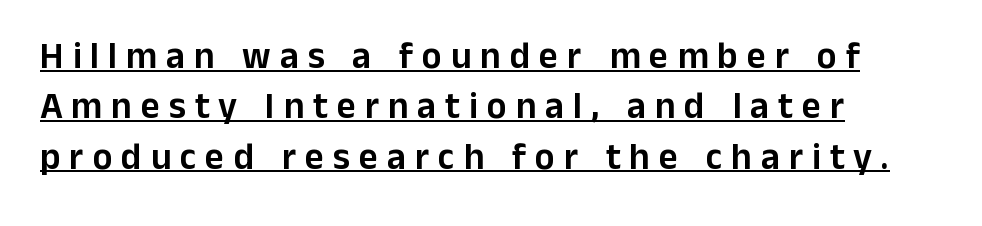
{"serif": "no", "italic": "no", "width": "normal", "stroke_contrast": "low", "x_height": "medium", "monospaced": "no", "underline": "yes", "align": "left", "line_spacing": "normal", "line_spacing_ratio": 1.36, "letter_spacing": "wide", "letter_spacing_em": 0.24, "glyph_px": 37}
